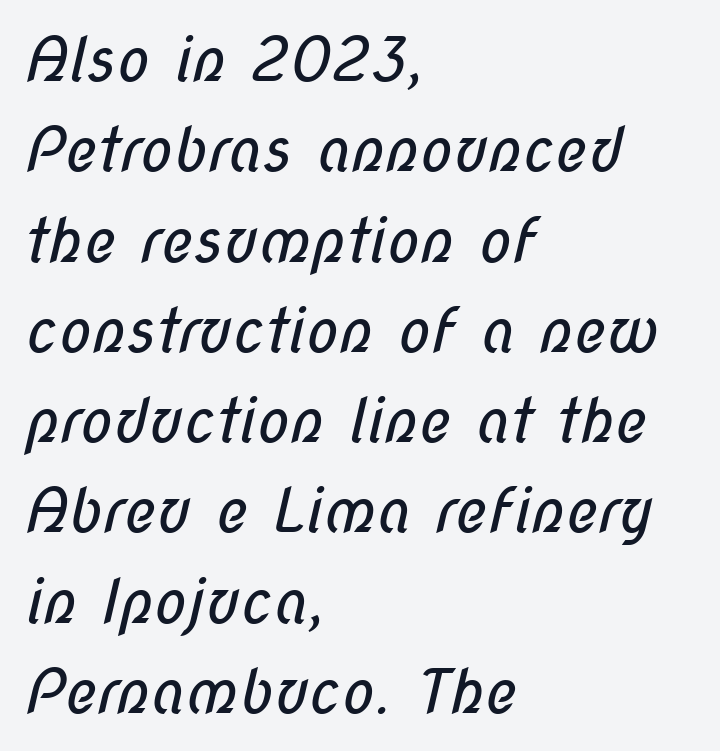
{"serif": "no", "bold": "no", "weight": "regular", "width": "condensed", "stroke_contrast": "low", "x_height": "medium", "monospaced": "no", "underline": "no", "align": "left", "line_spacing": "normal", "line_spacing_ratio": 1.48, "letter_spacing": "normal", "letter_spacing_em": 0.0, "glyph_px": 61}
